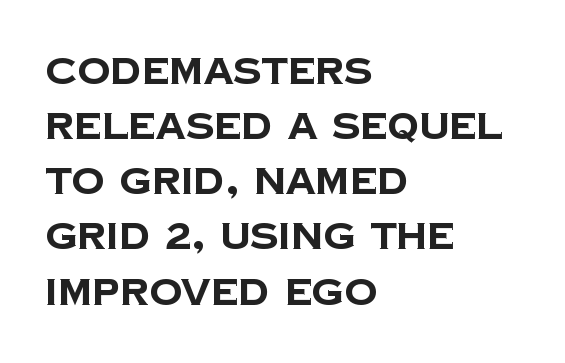
Horizontal bands of white between lines are of average thickness. Students, note that the glyphs here touch the page at normal intervals. Think of a printed novel: that variable character pitch is what you see here. Reading down the block, your eye returns to a fixed left position each line. The strip under each line holds only bare page. Note: no serifs on the glyphs.
